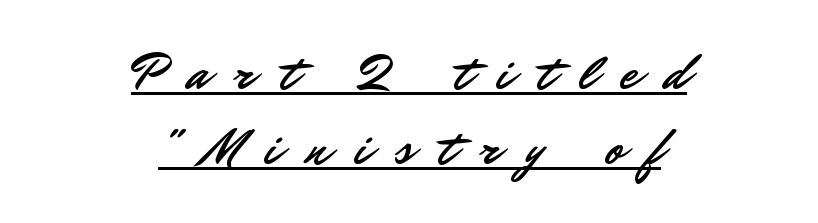
Q: Is the text italic (slanted)? A: Yes.
Q: Is the typeface a serif or a sans-serif typeface? A: Sans-serif.
Q: Is the text underlined? A: Yes.
Q: How is the paragraph aligned? A: Centered.
Q: Is the spacing between letters normal or unusually wide? A: Unusually wide.
Q: Is the spacing between lines tight, normal or loose? A: Normal.
Q: Width (condensed, normal, or wide)? A: Normal.
Q: Stroke contrast? A: Low.
Q: x-height? A: Small.
Q: Monospaced? A: No.
